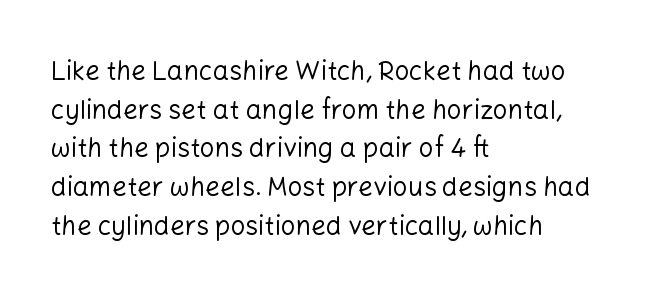
The image shows 26 px text type, upright; set left-aligned, normal line spacing (1.49x), normal letter spacing, not underlined.
